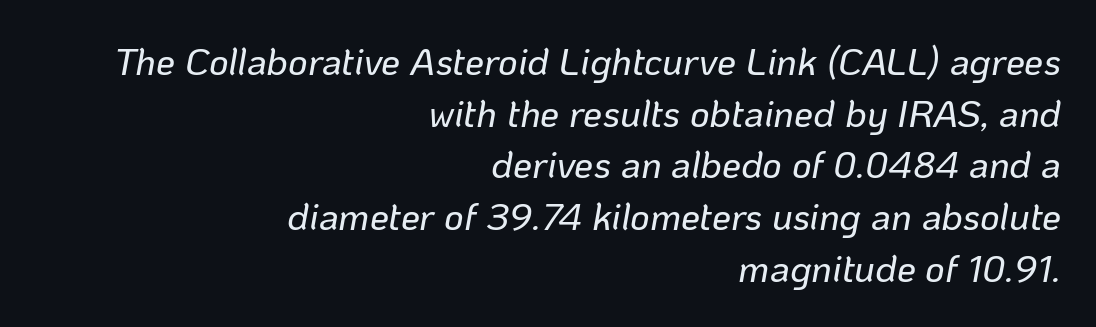
Q: Is the text italic (slanted)? A: Yes, it leans right by about 10 degrees.
Q: Is the text underlined? A: No.
Q: How is the paragraph aligned? A: Right-aligned.
Q: Is the spacing between letters normal or unusually wide? A: Normal.
Q: Is the spacing between lines tight, normal or loose? A: Normal.
Q: Width (condensed, normal, or wide)? A: Normal.
Q: Stroke contrast? A: Low.
Q: x-height? A: Medium.
Q: Monospaced? A: No.
